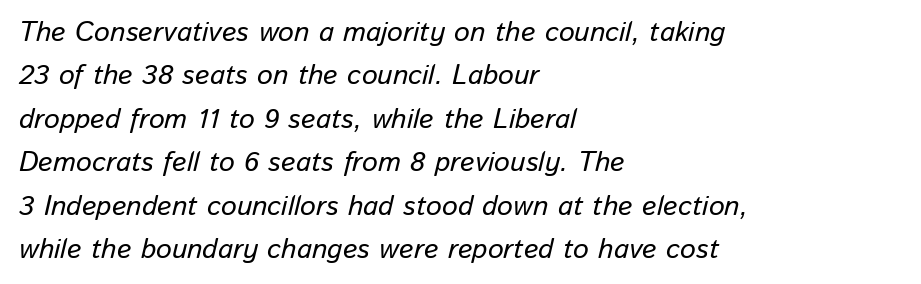
{"italic": "yes", "lean": "right", "slant_degrees": 13, "width": "normal", "stroke_contrast": "low", "x_height": "medium", "monospaced": "no", "underline": "no", "align": "left", "line_spacing": "normal", "line_spacing_ratio": 1.55, "letter_spacing": "normal", "letter_spacing_em": 0.0, "glyph_px": 28}
